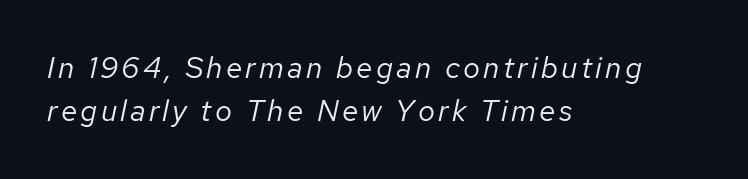
The image shows 30 px regular-weight type, italic (leaning right); set left-aligned, normal line spacing (1.45x), not underlined; low stroke contrast and a medium x-height.
